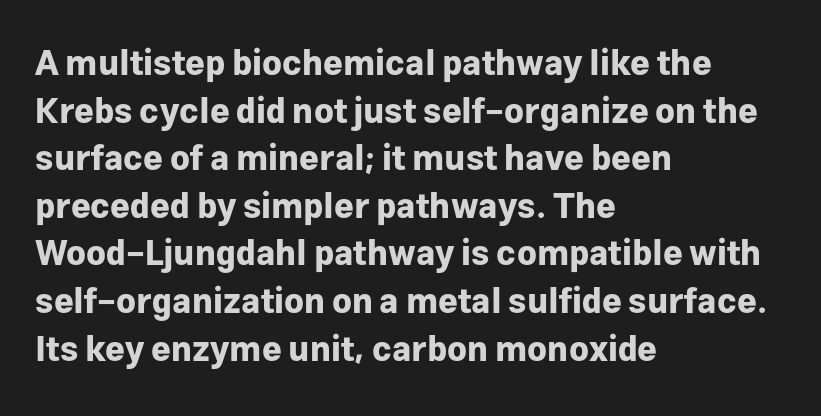
Q: Is the text bold? A: Yes.
Q: Is the text italic (slanted)? A: No, it is upright.
Q: Is the typeface a serif or a sans-serif typeface? A: Sans-serif.
Q: Is the text underlined? A: No.
Q: How is the paragraph aligned? A: Left-aligned.
Q: Is the spacing between letters normal or unusually wide? A: Normal.
Q: Is the spacing between lines tight, normal or loose? A: Normal.
Q: Width (condensed, normal, or wide)? A: Normal.
Q: Stroke contrast? A: Low.
Q: x-height? A: Medium.
Q: Monospaced? A: No.
